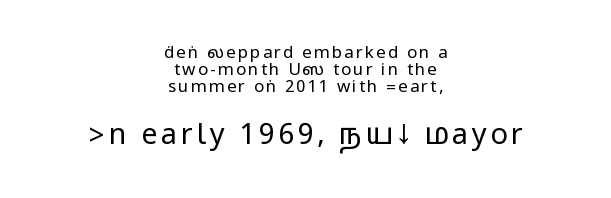
{"serif": "no", "italic": "no", "bold": "no", "weight": "regular", "width": "condensed", "stroke_contrast": "low", "underline": "no", "align": "center", "line_spacing": "tight", "line_spacing_ratio": 1.01, "larger_block": "second", "size_ratio": 1.71, "glyph_px": 29}
